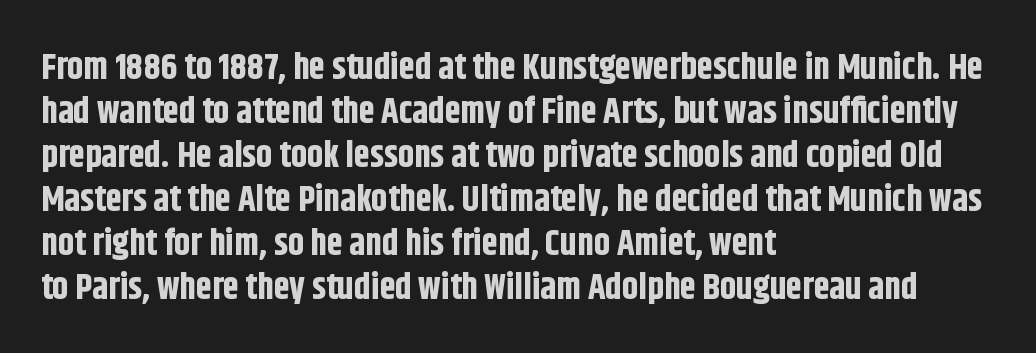
The image shows 36 px bold, condensed sans-serif type, upright; set left-aligned, line spacing 1.22x, normal letter spacing, not underlined; low stroke contrast and a large x-height.
